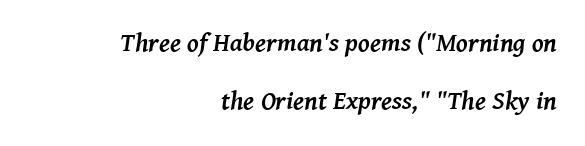
{"italic": "yes", "lean": "right", "slant_degrees": 8, "bold": "yes", "underline": "no", "align": "right", "line_spacing": "loose", "line_spacing_ratio": 2.24, "letter_spacing": "normal", "letter_spacing_em": 0.0, "glyph_px": 26}
